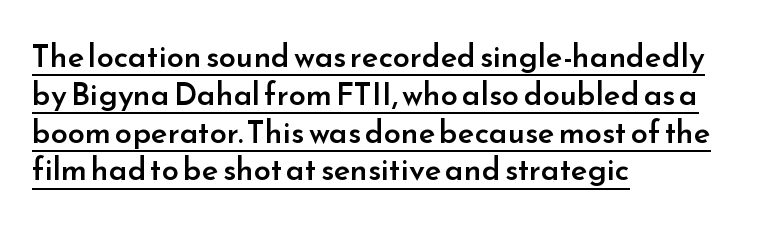
The image shows 31 px semibold sans-serif type, upright; set left-aligned, line spacing 1.22x, normal letter spacing, underlined; low stroke contrast and a small x-height.
